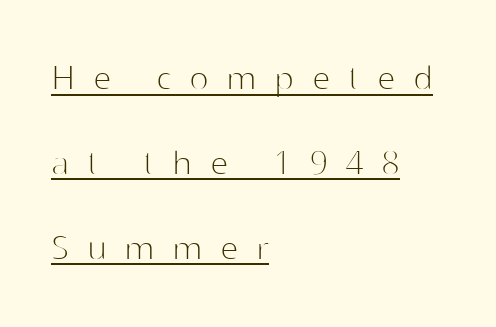
Q: Is the text bold? A: No.
Q: Is the text italic (slanted)? A: No, it is upright.
Q: Is the typeface a serif or a sans-serif typeface? A: Sans-serif.
Q: Is the text underlined? A: Yes.
Q: How is the paragraph aligned? A: Left-aligned.
Q: Is the spacing between letters normal or unusually wide? A: Unusually wide.
Q: Is the spacing between lines tight, normal or loose? A: Loose.
Q: Width (condensed, normal, or wide)? A: Normal.
Q: Stroke contrast? A: High.
Q: x-height? A: Medium.
Q: Monospaced? A: No.
